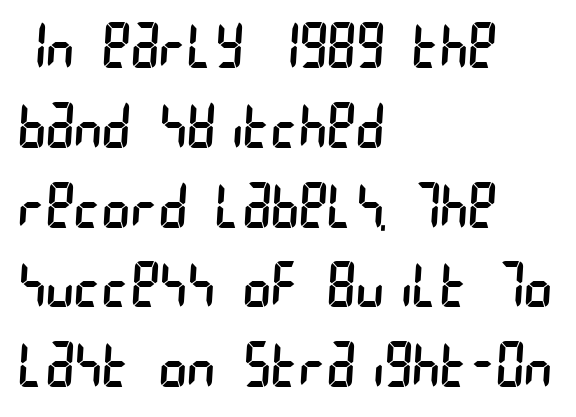
Unbolded letterforms with no extra heft. You can tell from the bare stems that sans-serif type was used. This block has exactly the height ordinary leading produces. Rule under the text: the space is simply empty. Observe the ordinary spacing: letters are neighbours, not strangers. Every row of glyphs begins at an identical x-position on the left.
